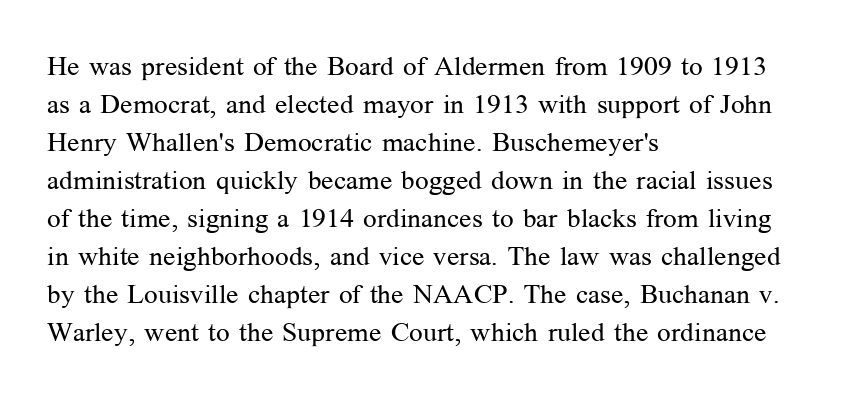
The image shows 27 px text type, upright; set left-aligned, normal line spacing (1.41x), normal letter spacing, not underlined.
